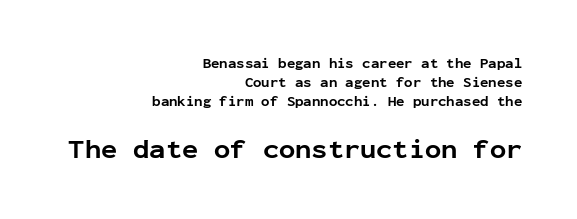
The image shows 27 px bold type, upright; set right-aligned, normal line spacing (1.36x), normal letter spacing, not underlined; the second (bottom) block is 1.93x larger.
